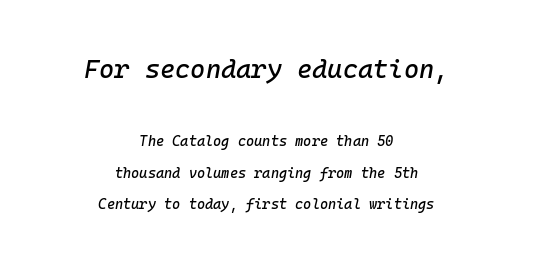
This layout puts the oversized block above and the modest block below. The string is rendered with underlining switched off. The designer dialed line spacing up above the default. In terms of letterspacing, this is plain default setting.
